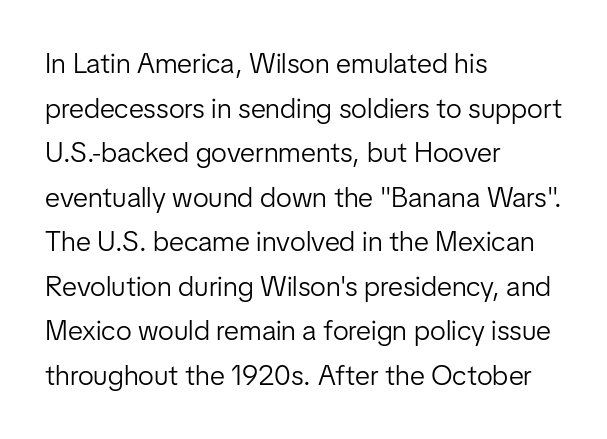
One glance says typical: line gaps are just what's usual. Layout note: lines flush left. I'd call this a sans setting — the letters go barefoot. Check the space under the baseline: it is left empty.
